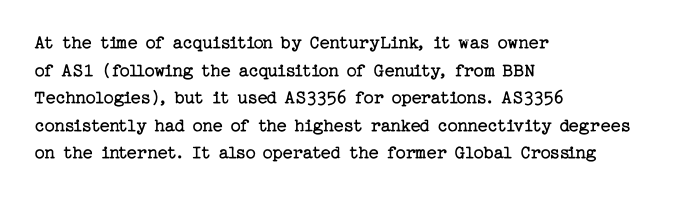
The image shows 20 px text type, upright; set left-aligned, normal line spacing (1.38x), normal letter spacing, not underlined.
